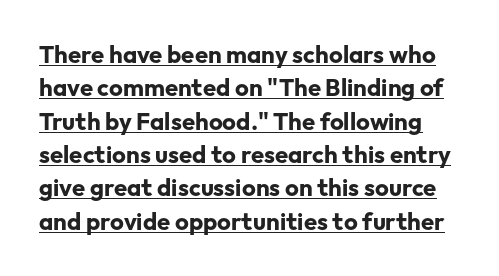
{"italic": "no", "bold": "yes", "underline": "yes", "line_spacing": "normal", "line_spacing_ratio": 1.39, "letter_spacing": "normal", "letter_spacing_em": 0.0, "glyph_px": 24}
